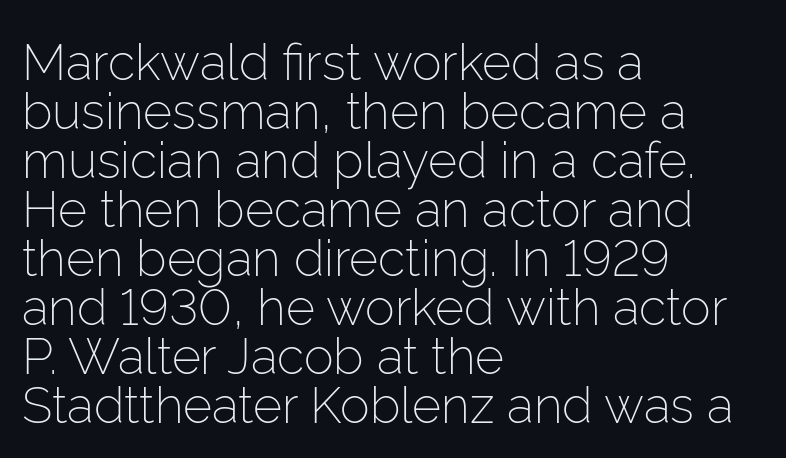
Q: Is the text bold? A: No.
Q: Is the text italic (slanted)? A: No, it is upright.
Q: Is the typeface a serif or a sans-serif typeface? A: Sans-serif.
Q: Is the text underlined? A: No.
Q: How is the paragraph aligned? A: Left-aligned.
Q: Is the spacing between letters normal or unusually wide? A: Normal.
Q: Is the spacing between lines tight, normal or loose? A: Tight.
Q: Width (condensed, normal, or wide)? A: Normal.
Q: Stroke contrast? A: Low.
Q: x-height? A: Medium.
Q: Monospaced? A: No.
